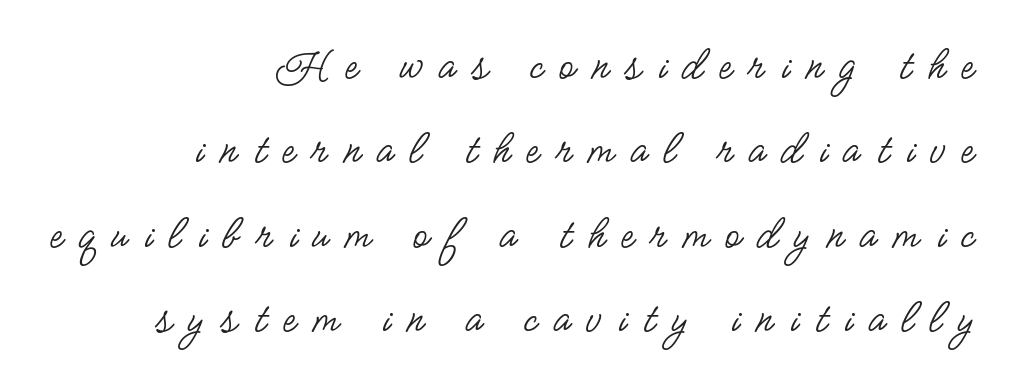
The image shows 48 px regular-weight, condensed sans-serif type; set right-aligned, line spacing 1.76x, unusually wide letter spacing (+0.34 em), not underlined; low stroke contrast and a small x-height.
